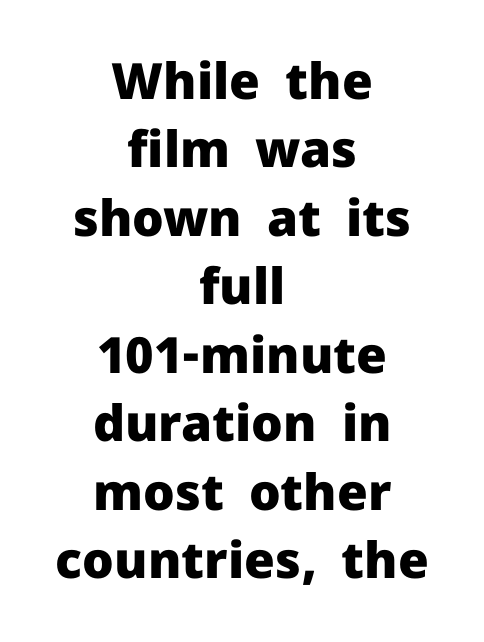
The image shows 50 px heavy sans-serif type, upright; set centered, normal line spacing (1.37x), normal letter spacing, not underlined; low stroke contrast and a medium x-height.
